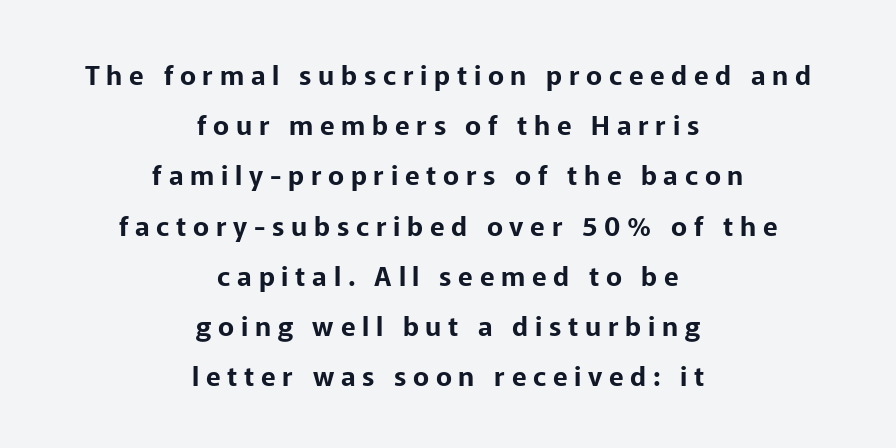
Q: Is the text italic (slanted)? A: No, it is upright.
Q: Is the text underlined? A: No.
Q: How is the paragraph aligned? A: Centered.
Q: Is the spacing between letters normal or unusually wide? A: Unusually wide.
